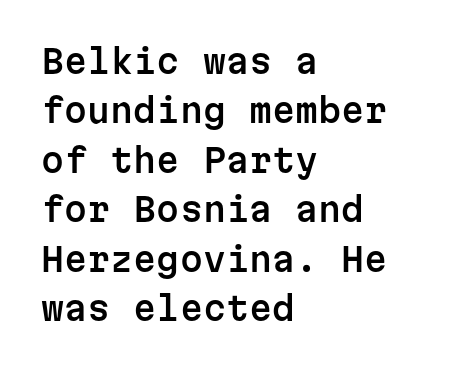
{"serif": "no", "italic": "no", "width": "normal", "stroke_contrast": "low", "x_height": "medium", "monospaced": "yes", "underline": "no", "align": "left", "line_spacing": "normal", "line_spacing_ratio": 1.5, "letter_spacing": "normal", "letter_spacing_em": 0.0, "glyph_px": 33}
